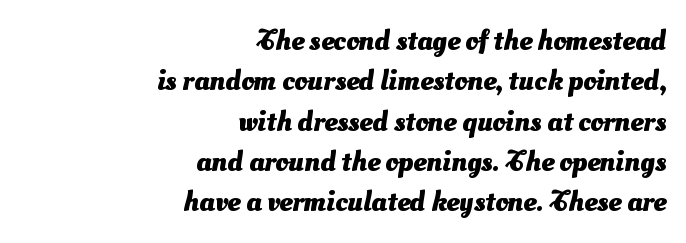
The rendering anchors every line to the right-hand side. Line spacing here is normal. Caption: standard tracking, unaltered. The passage shown is emphatically bold. Descenders hang freely into open space.
